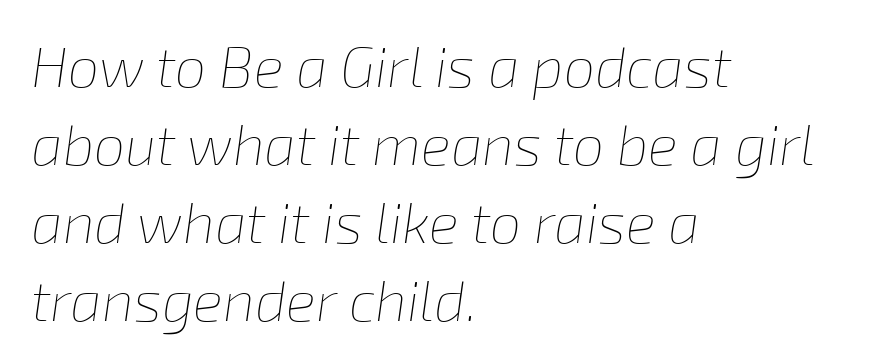
Q: Is the text bold? A: No.
Q: Is the text italic (slanted)? A: Yes, it leans right by about 8 degrees.
Q: Is the text underlined? A: No.
Q: How is the paragraph aligned? A: Left-aligned.
Q: Is the spacing between letters normal or unusually wide? A: Normal.
Q: Is the spacing between lines tight, normal or loose? A: Normal.
Q: Width (condensed, normal, or wide)? A: Normal.
Q: Stroke contrast? A: Low.
Q: x-height? A: Medium.
Q: Monospaced? A: No.
